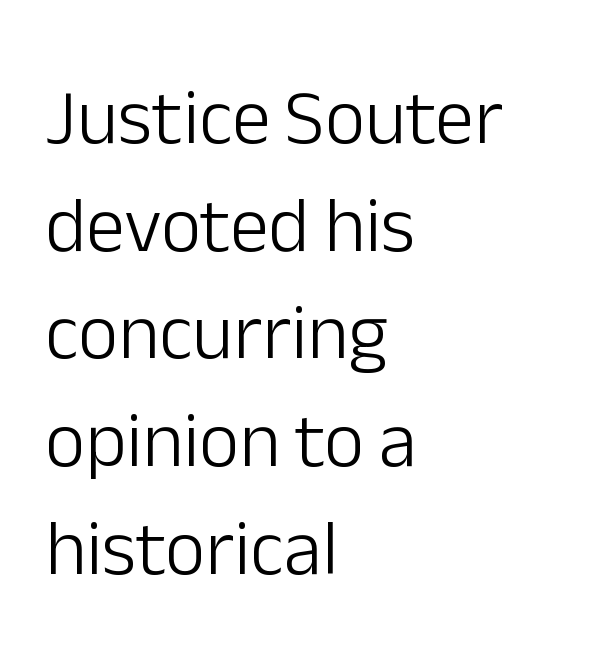
Q: Is the text bold? A: No.
Q: Is the text italic (slanted)? A: No, it is upright.
Q: Is the typeface a serif or a sans-serif typeface? A: Sans-serif.
Q: Is the text underlined? A: No.
Q: How is the paragraph aligned? A: Left-aligned.
Q: Is the spacing between letters normal or unusually wide? A: Normal.
Q: Is the spacing between lines tight, normal or loose? A: Normal.
Q: Width (condensed, normal, or wide)? A: Normal.
Q: Stroke contrast? A: Low.
Q: x-height? A: Medium.
Q: Monospaced? A: No.
